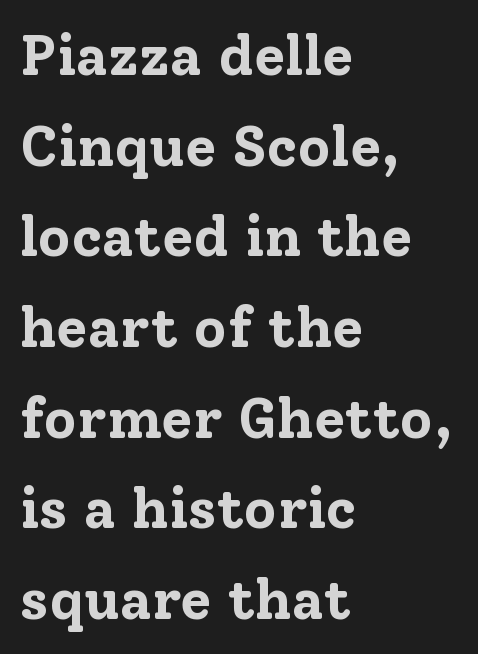
The image shows 57 px bold serif type, upright; set left-aligned, normal line spacing (1.59x), normal letter spacing, not underlined; low stroke contrast and a medium x-height.
